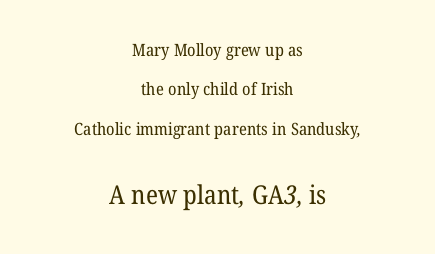
The image shows 26 px text type; set centered, loose line spacing (2.31x), normal letter spacing, not underlined; the second (bottom) block is 1.53x larger.
